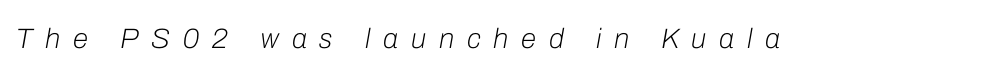
The letters advance in unequal steps, a hallmark of proportional type. Unmarked baselines from the first word to the last. These lines were composed using italics. Inter-character spacing is expanded well beyond the font's built-in metrics. The letters look calm and open, with moderate or lighter stems.
